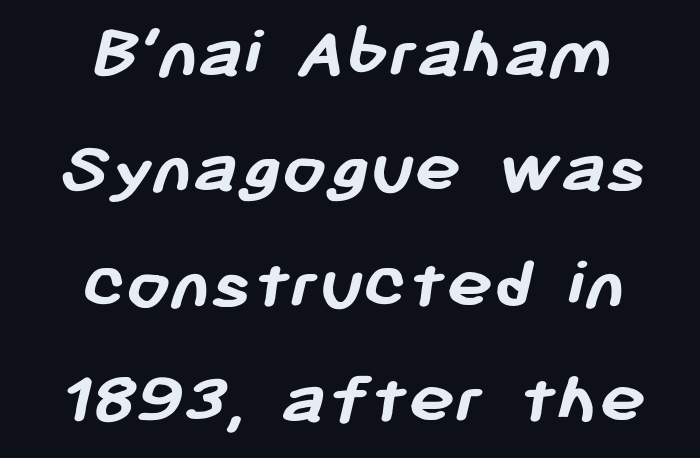
Character widths vary here, with narrow letters taking less room than wide ones. Line starts and ends both wander, symmetrically. A typesetter would label this face a sans. Anything drawn beneath the words? Only blank space. The space between consecutive lines is moderate. Tracking here is standard; glyphs follow each other at the usual distance.
